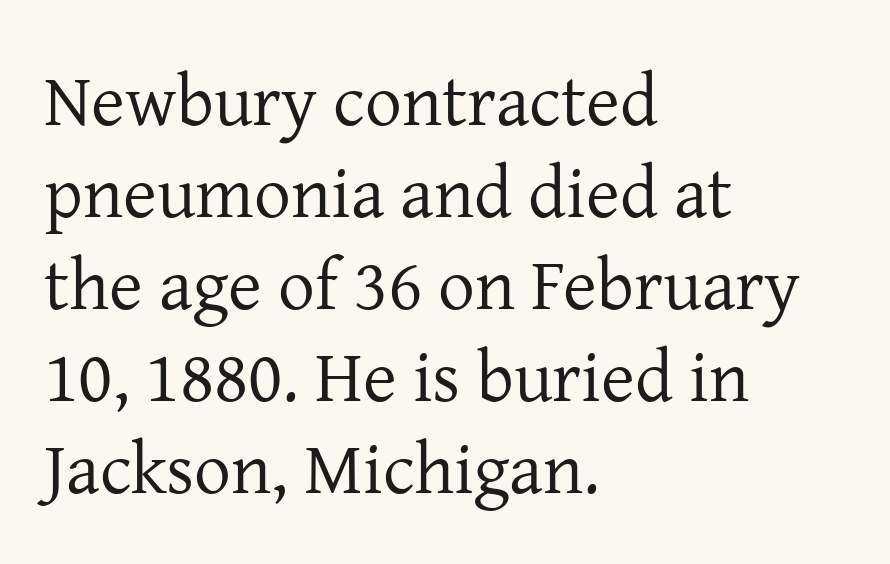
The rendering uses natural spacing where letterforms have individual widths. Baseline-to-baseline distance is the conventional proportion of letter height. Which margin do the lines hug? The left one — the right edge is uneven. The face used here is rendered with its standard letterfit.
